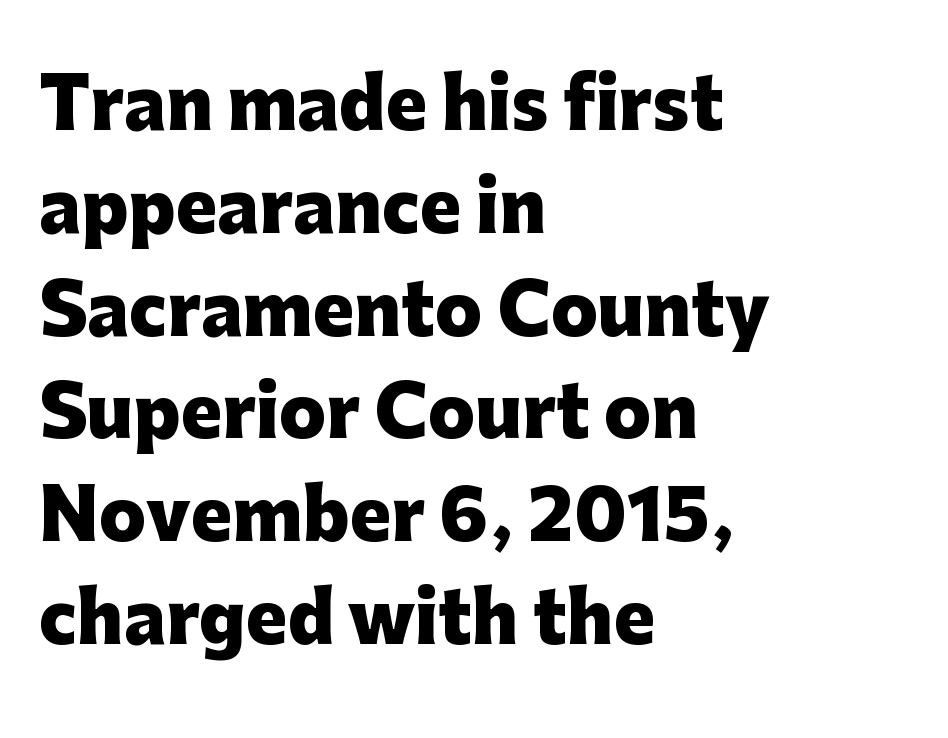
The face used here is proportionally spaced, like ordinary book or web type. Each row of text sits above clean, open space. This rendering leaves character spacing at its baseline value. The paragraph has a hard left edge and a soft right edge. Each new line begins a customary step beneath the previous one.
